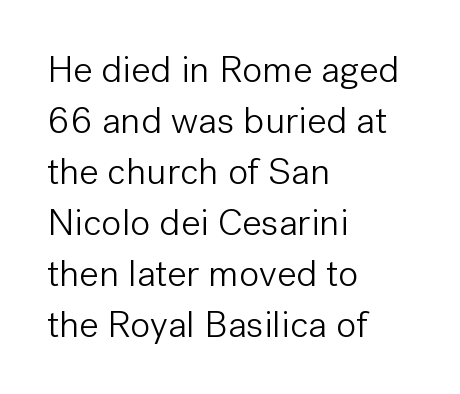
{"serif": "no", "italic": "no", "bold": "no", "weight": "light", "width": "normal", "stroke_contrast": "low", "x_height": "medium", "monospaced": "no", "underline": "no", "align": "left", "line_spacing": "normal", "line_spacing_ratio": 1.34, "letter_spacing": "normal", "letter_spacing_em": 0.0, "glyph_px": 38}
